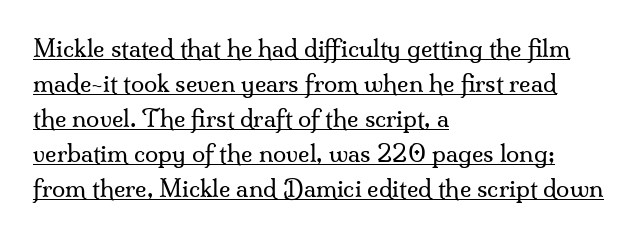
This sample uses plain, unmodified letter spacing. The block of text has a typical density, with ordinary space between rows. The face used here appears with an underline applied. Line starts are locked; line ends wander. Quick note: not italic, upright. No heavy texture on the line: the type isn't bold.
